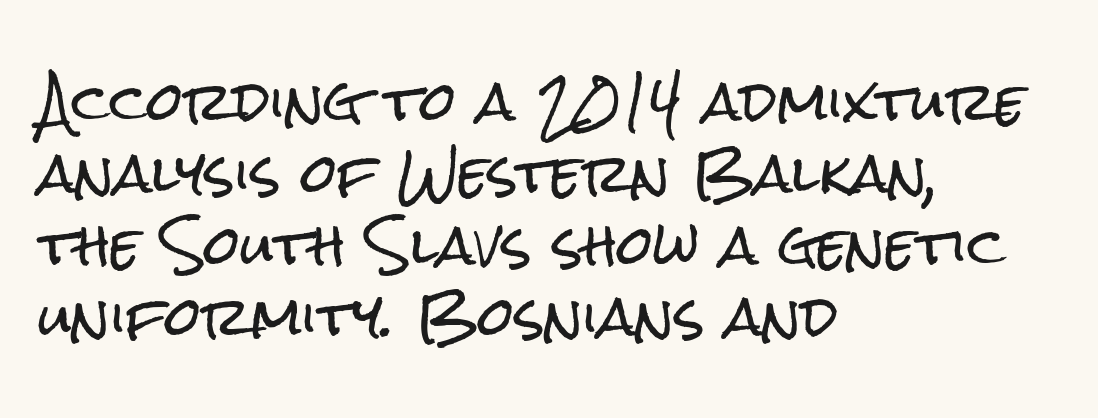
Q: Is the text italic (slanted)? A: No, it is upright.
Q: Is the typeface a serif or a sans-serif typeface? A: Sans-serif.
Q: Is the text underlined? A: No.
Q: How is the paragraph aligned? A: Left-aligned.
Q: Is the spacing between letters normal or unusually wide? A: Normal.
Q: Is the spacing between lines tight, normal or loose? A: Normal.
Q: Width (condensed, normal, or wide)? A: Condensed.
Q: Stroke contrast? A: Low.
Q: x-height? A: Medium.
Q: Monospaced? A: No.
